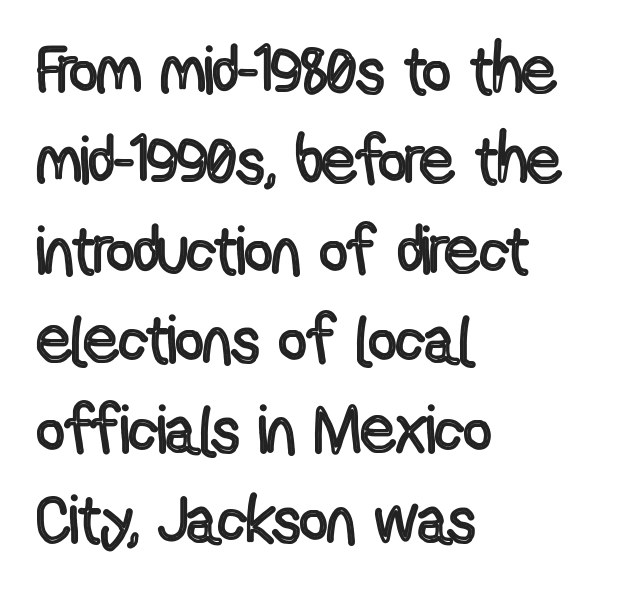
Q: Is the text italic (slanted)? A: No, it is upright.
Q: Is the text underlined? A: No.
Q: How is the paragraph aligned? A: Left-aligned.
Q: Is the spacing between letters normal or unusually wide? A: Normal.
Q: Is the spacing between lines tight, normal or loose? A: Normal.
Q: Width (condensed, normal, or wide)? A: Condensed.
Q: x-height? A: Medium.
Q: Monospaced? A: No.
